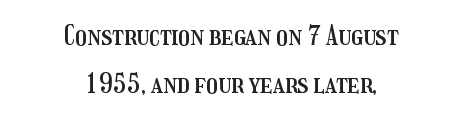
Q: Is the text italic (slanted)? A: No, it is upright.
Q: Is the text underlined? A: No.
Q: How is the paragraph aligned? A: Centered.
Q: Is the spacing between letters normal or unusually wide? A: Normal.
